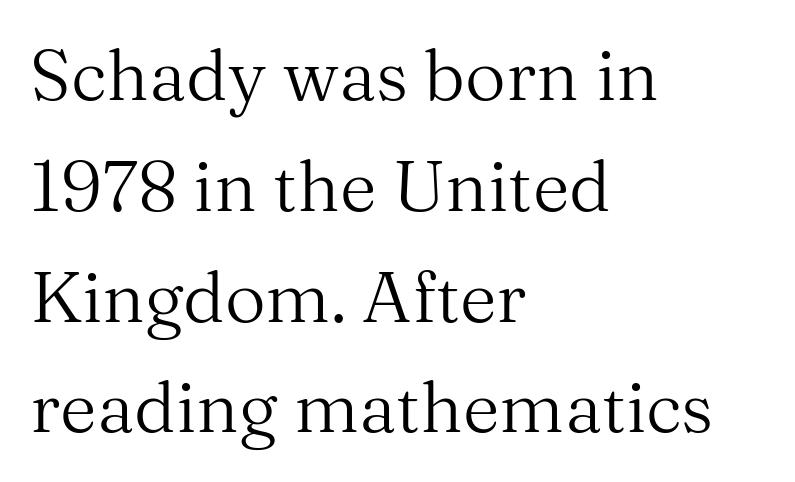
{"serif": "yes", "italic": "no", "bold": "no", "weight": "regular", "width": "normal", "stroke_contrast": "medium", "x_height": "medium", "monospaced": "no", "underline": "no", "align": "left", "line_spacing": "normal", "line_spacing_ratio": 1.56, "letter_spacing": "normal", "letter_spacing_em": 0.0, "glyph_px": 71}
